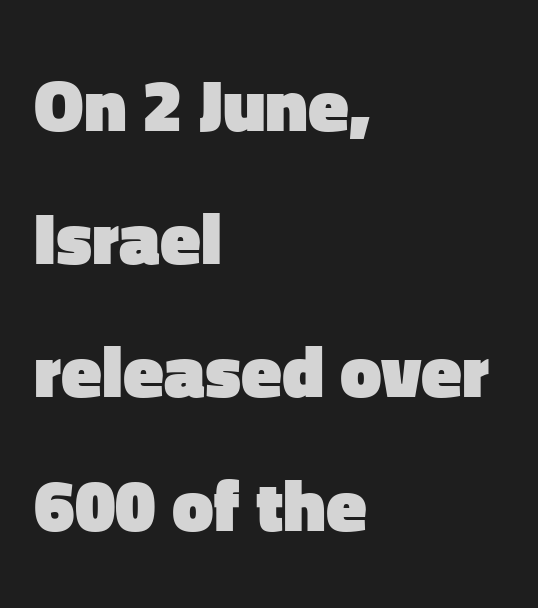
{"serif": "no", "italic": "no", "bold": "yes", "weight": "heavy", "width": "normal", "stroke_contrast": "low", "x_height": "medium", "monospaced": "no", "underline": "no", "align": "left", "line_spacing_ratio": 1.8, "letter_spacing": "normal", "letter_spacing_em": 0.0, "glyph_px": 74}
